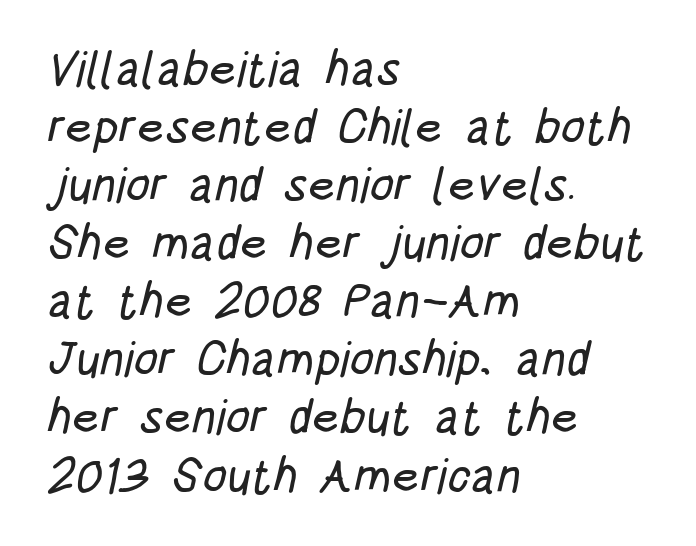
The image shows 48 px condensed sans-serif type; set left-aligned, line spacing 1.21x, normal letter spacing, not underlined; low stroke contrast and a large x-height.
